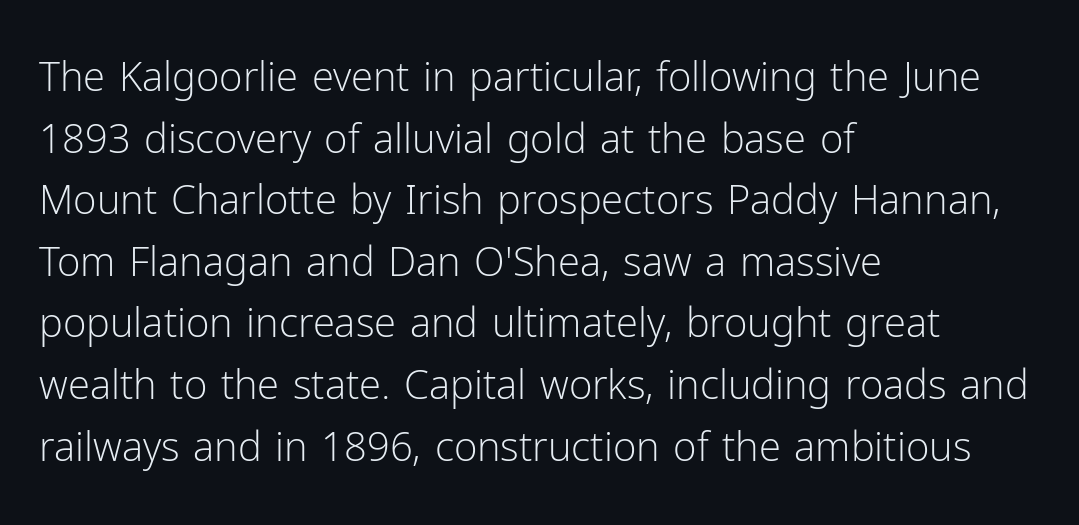
The image shows 40 px light sans-serif type, upright; set left-aligned, normal line spacing (1.54x), normal letter spacing, not underlined; low stroke contrast and a medium x-height.
